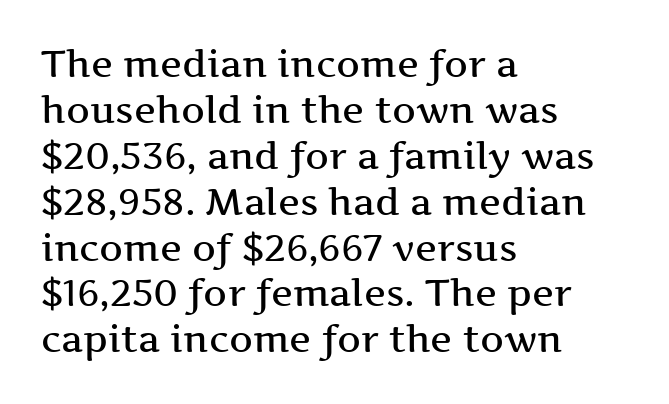
The image shows 37 px wide serif type, upright; set left-aligned, line spacing 1.24x, normal letter spacing, not underlined; medium stroke contrast and a medium x-height.
